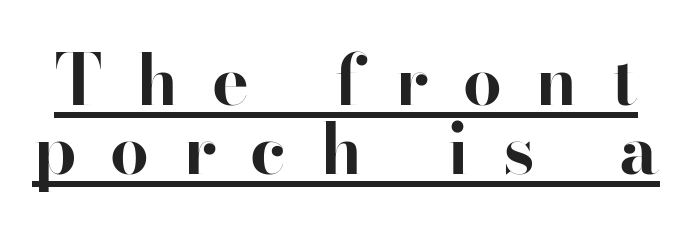
Very little white space separates one row of letters from the next. The typesetter has applied underlining to the passage shown. A dark, heavy texture on the line: the type is bold. Does extra space separate the letters? Yes, quite a lot of it.
